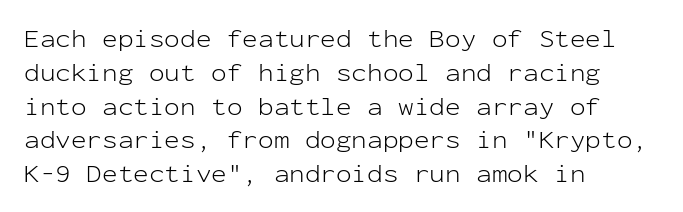
{"italic": "no", "bold": "no", "underline": "no", "align": "left", "line_spacing": "normal", "line_spacing_ratio": 1.3, "letter_spacing": "normal", "letter_spacing_em": 0.0, "glyph_px": 26}
